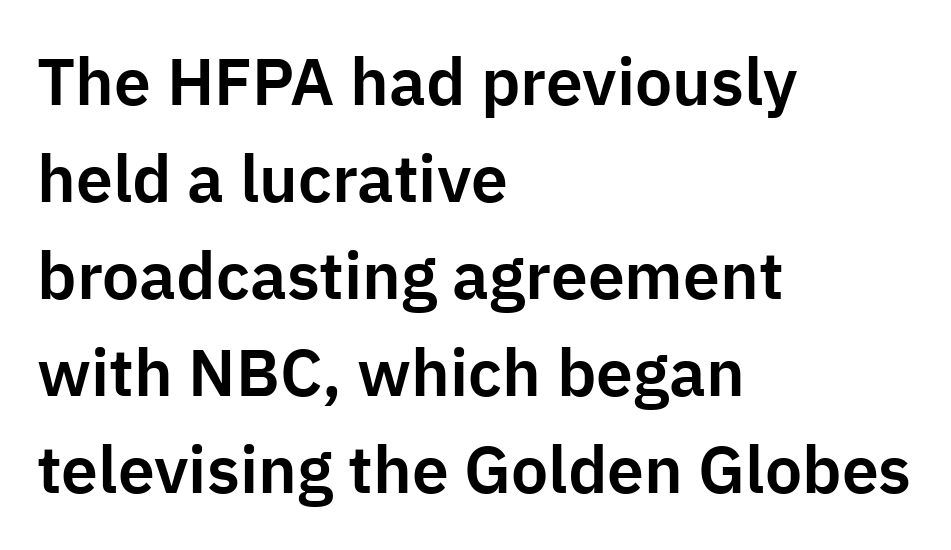
{"serif": "no", "italic": "no", "width": "normal", "stroke_contrast": "low", "x_height": "medium", "monospaced": "no", "underline": "no", "align": "left", "line_spacing": "normal", "line_spacing_ratio": 1.47, "letter_spacing": "normal", "letter_spacing_em": 0.0, "glyph_px": 66}
